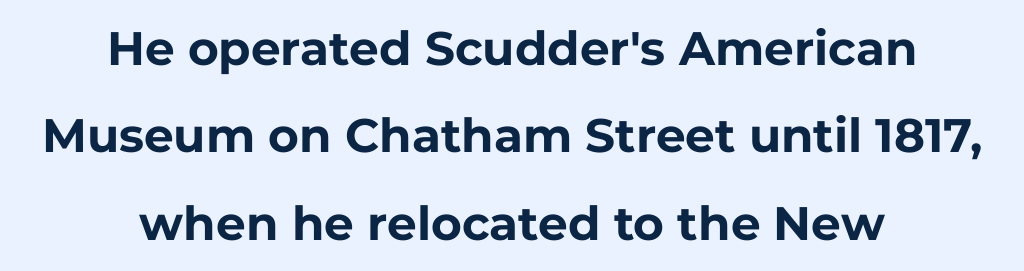
The image shows 47 px bold sans-serif type, upright; set centered, line spacing 1.86x, normal letter spacing, not underlined; low stroke contrast and a medium x-height.
